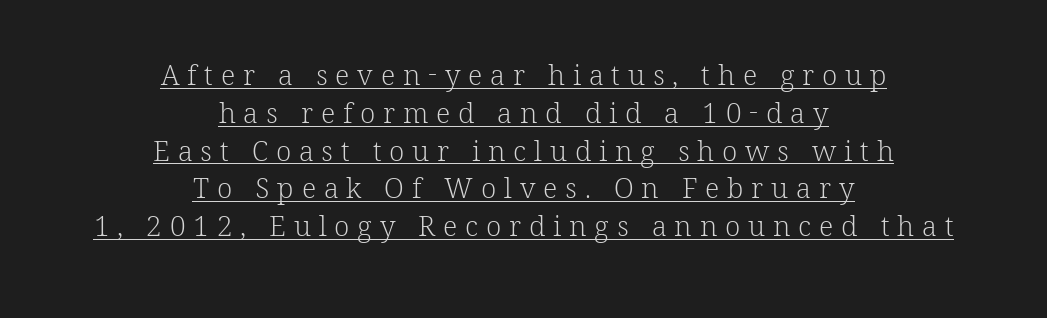
{"serif": "yes", "italic": "no", "bold": "no", "weight": "light", "width": "normal", "stroke_contrast": "low", "x_height": "medium", "monospaced": "no", "underline": "yes", "align": "center", "line_spacing": "normal", "line_spacing_ratio": 1.35, "letter_spacing": "wide", "letter_spacing_em": 0.28, "glyph_px": 28}
